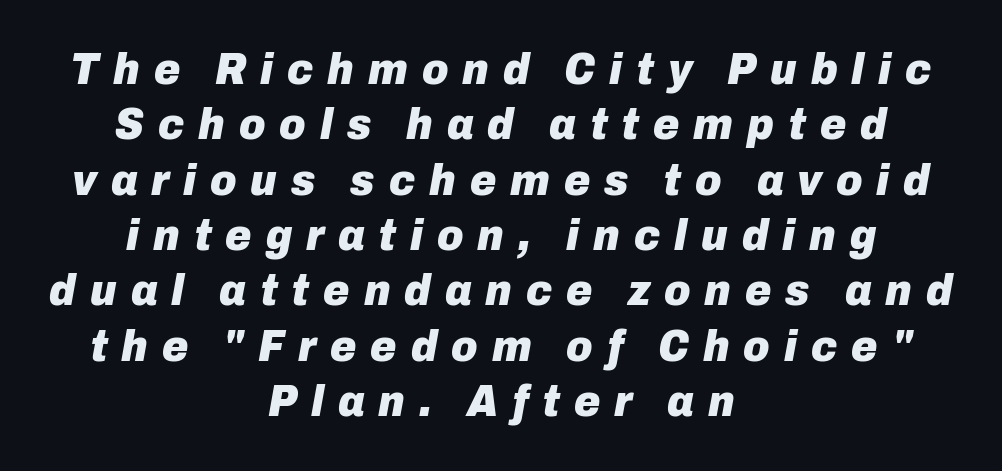
Q: Is the text bold? A: Yes.
Q: Is the text italic (slanted)? A: Yes, it leans right by about 10 degrees.
Q: Is the text underlined? A: No.
Q: How is the paragraph aligned? A: Centered.
Q: Is the spacing between letters normal or unusually wide? A: Unusually wide.
Q: Width (condensed, normal, or wide)? A: Normal.
Q: Stroke contrast? A: Low.
Q: x-height? A: Medium.
Q: Monospaced? A: No.
